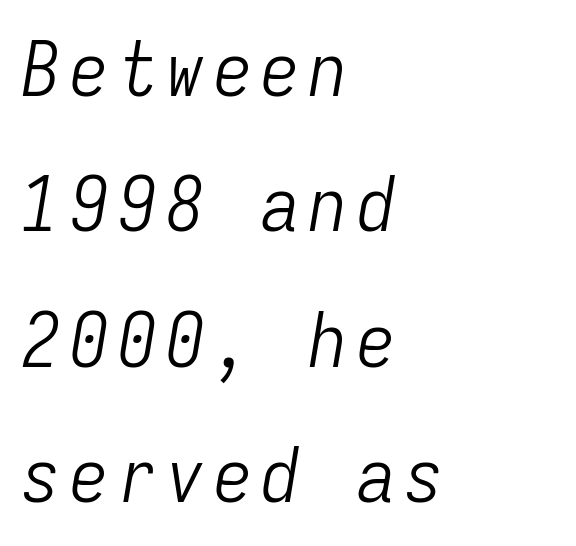
The font's italic variant was chosen for this text. The rendering uses typewriter-style spacing with identical character cells. A student would call this left alignment; a typographer would say flush left, rag right. Lines of text with bare space underneath.
